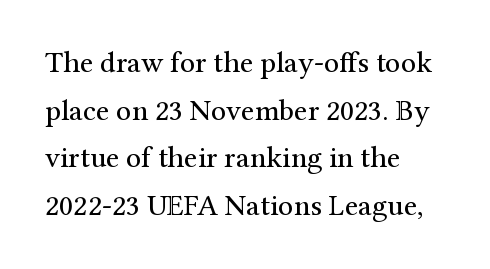
Q: Is the text bold? A: No.
Q: Is the text italic (slanted)? A: No, it is upright.
Q: Is the typeface a serif or a sans-serif typeface? A: Serif.
Q: Is the text underlined? A: No.
Q: How is the paragraph aligned? A: Left-aligned.
Q: Is the spacing between letters normal or unusually wide? A: Normal.
Q: Is the spacing between lines tight, normal or loose? A: Normal.
Q: Width (condensed, normal, or wide)? A: Normal.
Q: Stroke contrast? A: Medium.
Q: x-height? A: Medium.
Q: Monospaced? A: No.
